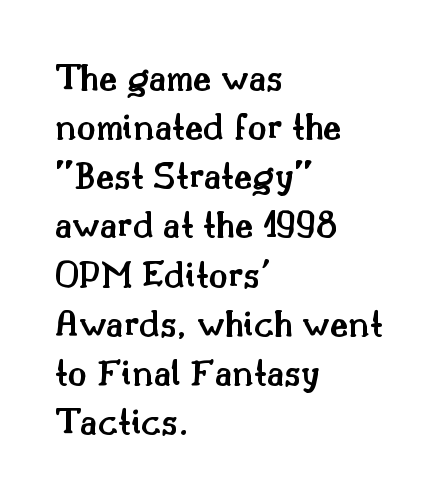
{"serif": "yes", "italic": "no", "bold": "semi", "weight": "semibold", "width": "normal", "stroke_contrast": "medium", "x_height": "small", "monospaced": "no", "underline": "no", "align": "left", "line_spacing": "normal", "line_spacing_ratio": 1.26, "letter_spacing": "normal", "letter_spacing_em": 0.0, "glyph_px": 39}
